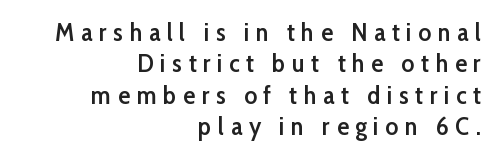
Q: Is the text bold? A: Semi-bold.
Q: Is the text italic (slanted)? A: No, it is upright.
Q: Is the text underlined? A: No.
Q: How is the paragraph aligned? A: Right-aligned.
Q: Is the spacing between letters normal or unusually wide? A: Unusually wide.
Q: Is the spacing between lines tight, normal or loose? A: Normal.
